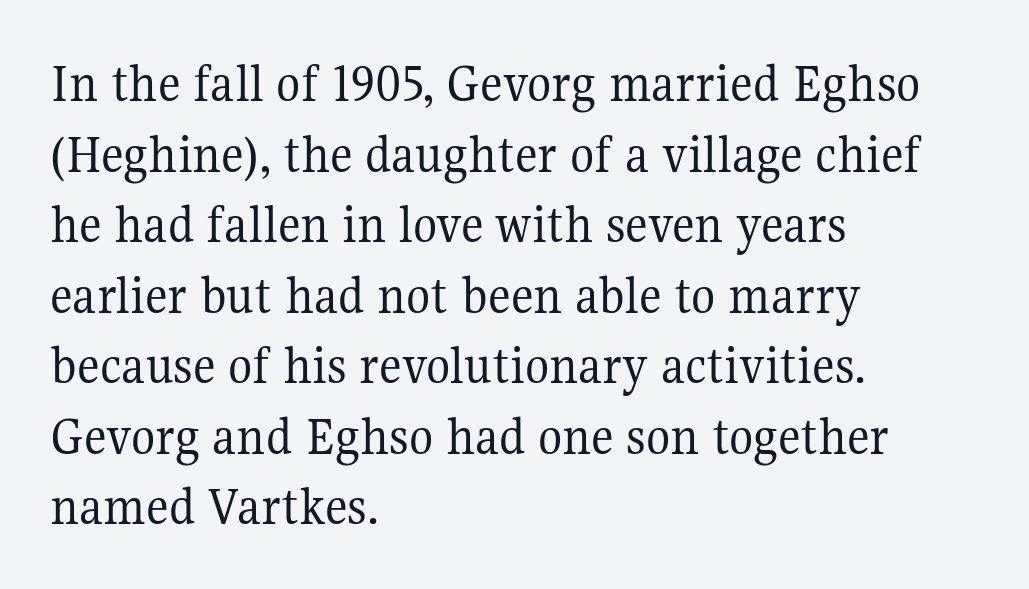
The image shows 56 px regular-weight serif type, upright; set left-aligned, normal line spacing (1.26x), normal letter spacing, not underlined; medium stroke contrast and a medium x-height.
